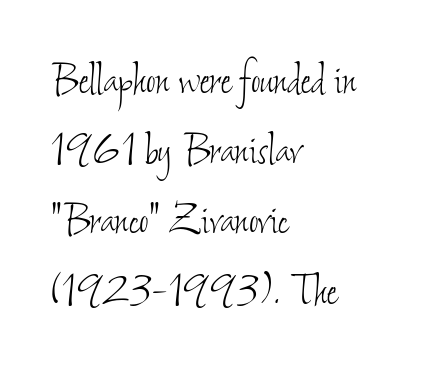
{"bold": "no", "weight": "thin", "width": "condensed", "stroke_contrast": "low", "x_height": "small", "monospaced": "no", "underline": "no", "align": "left", "line_spacing": "normal", "line_spacing_ratio": 1.35, "letter_spacing": "normal", "letter_spacing_em": 0.0, "glyph_px": 52}
